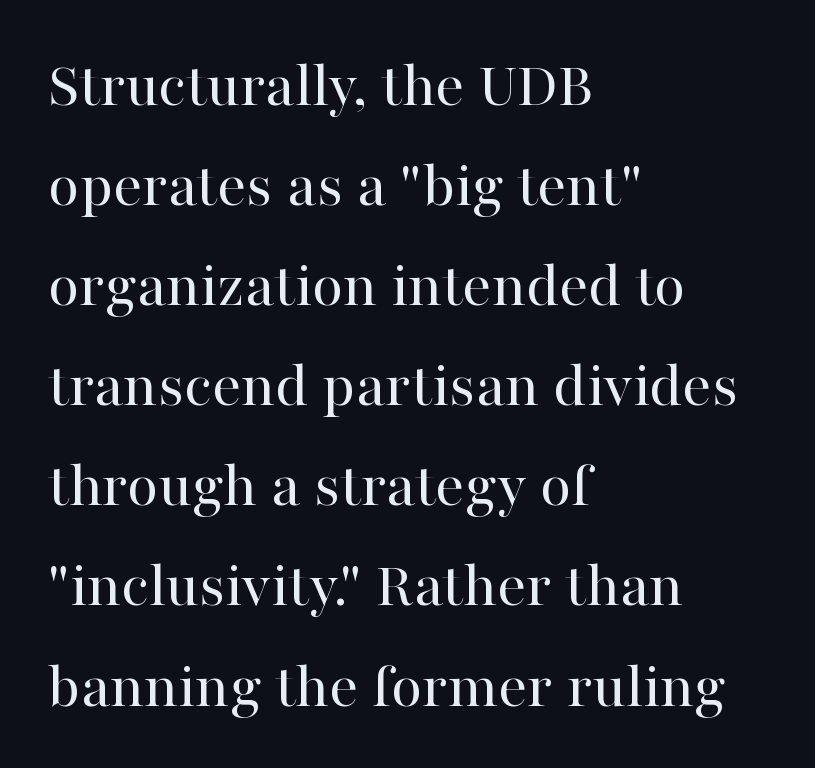
Q: Is the text bold? A: No.
Q: Is the text italic (slanted)? A: No, it is upright.
Q: Is the typeface a serif or a sans-serif typeface? A: Serif.
Q: Is the text underlined? A: No.
Q: How is the paragraph aligned? A: Left-aligned.
Q: Is the spacing between letters normal or unusually wide? A: Normal.
Q: Is the spacing between lines tight, normal or loose? A: Normal.
Q: Width (condensed, normal, or wide)? A: Normal.
Q: Stroke contrast? A: High.
Q: x-height? A: Medium.
Q: Monospaced? A: No.
